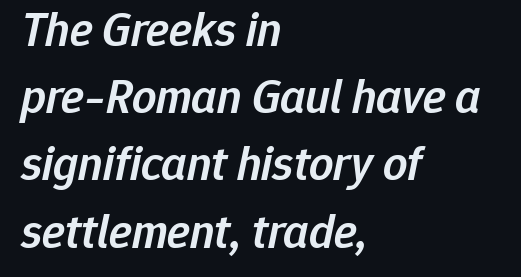
{"italic": "yes", "lean": "right", "slant_degrees": 12, "bold": "semi", "weight": "semibold", "width": "normal", "stroke_contrast": "low", "x_height": "medium", "monospaced": "no", "underline": "no", "align": "left", "line_spacing": "normal", "line_spacing_ratio": 1.4, "letter_spacing": "normal", "letter_spacing_em": 0.0, "glyph_px": 48}
